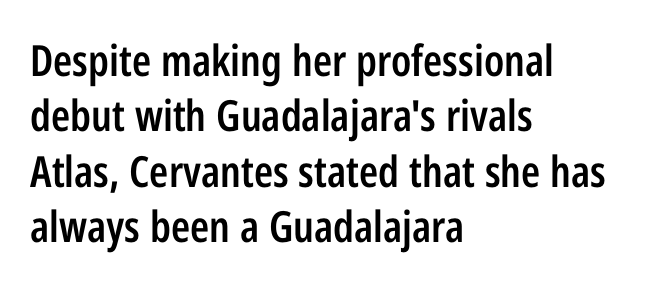
Note the varied advance widths — an 'i' is clearly narrower than an 'm'. The lines sit at an ordinary, default distance from one another. The characters display no serif detailing; their extremities are plain. Has an underline been added? It has not.
